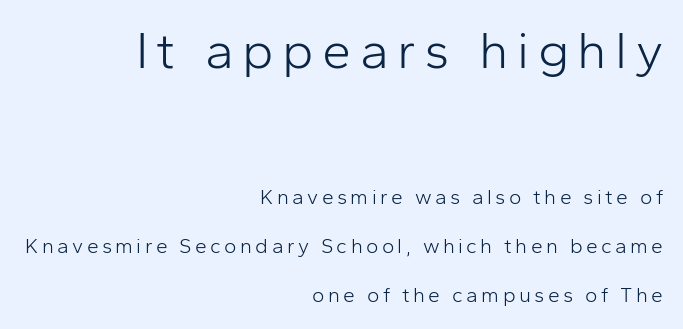
The image shows 52 px light sans-serif type, upright; set right-aligned, loose line spacing (2.35x), not underlined; the first (top) block is 2.48x larger; low stroke contrast and a medium x-height.
